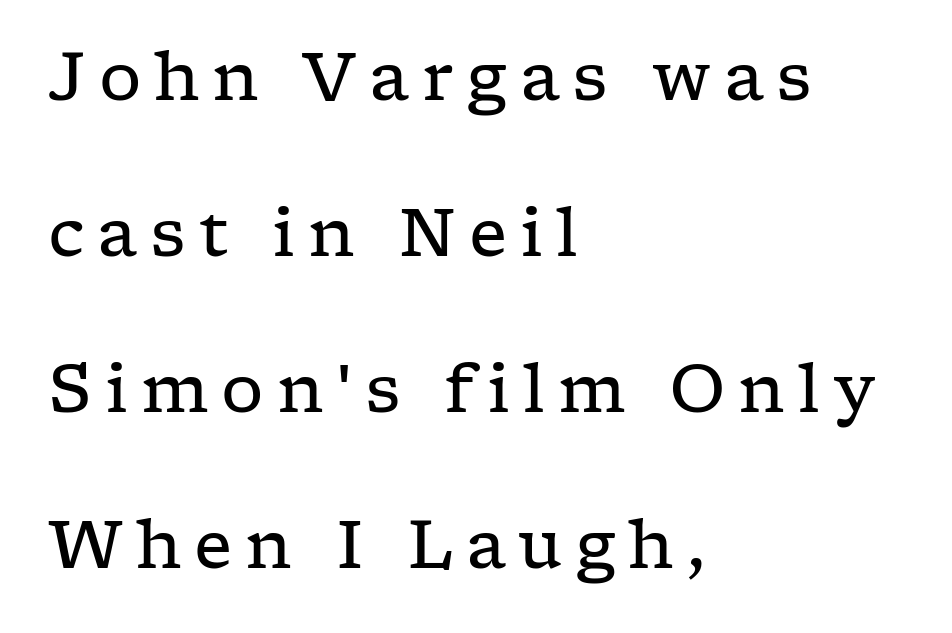
{"serif": "yes", "italic": "no", "bold": "no", "weight": "regular", "width": "wide", "stroke_contrast": "low", "x_height": "medium", "monospaced": "no", "underline": "no", "align": "left", "line_spacing": "loose", "line_spacing_ratio": 2.33, "glyph_px": 67}
